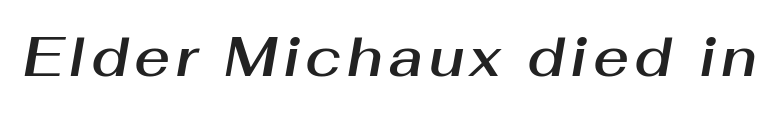
The passage shown is typed in a proportional face where columns would drift. Only glyphs here, with clear space below each row. Observe the lean: these are italic letterforms.
